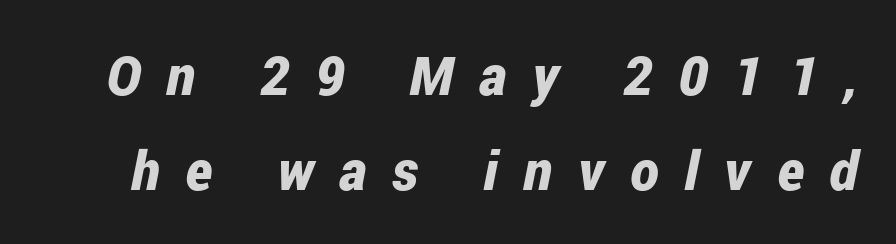
Q: Is the text bold? A: Yes.
Q: Is the text italic (slanted)? A: Yes, it leans right by about 12 degrees.
Q: Is the text underlined? A: No.
Q: Is the spacing between letters normal or unusually wide? A: Unusually wide.
Q: Width (condensed, normal, or wide)? A: Condensed.
Q: Stroke contrast? A: Low.
Q: x-height? A: Medium.
Q: Monospaced? A: No.
